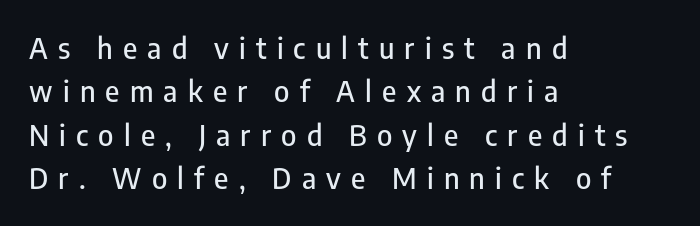
{"serif": "no", "italic": "no", "width": "condensed", "stroke_contrast": "low", "x_height": "medium", "monospaced": "no", "underline": "no", "align": "left", "line_spacing": "normal", "line_spacing_ratio": 1.5, "letter_spacing": "wide", "letter_spacing_em": 0.35, "glyph_px": 29}
